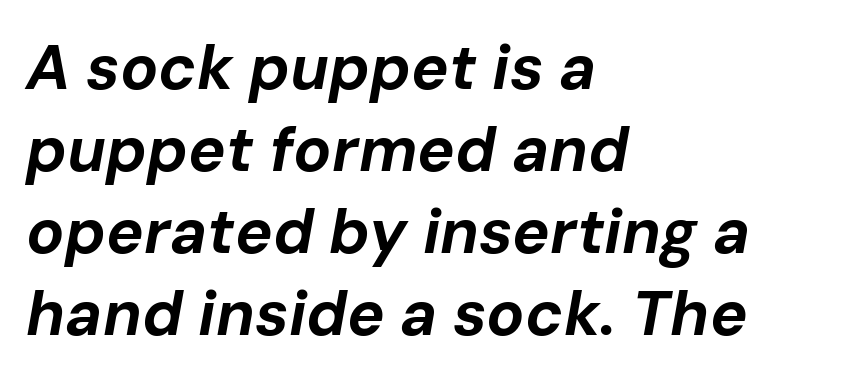
The image shows 63 px bold type, italic (leaning right); set left-aligned, normal line spacing (1.3x), normal letter spacing, not underlined; low stroke contrast and a medium x-height.
